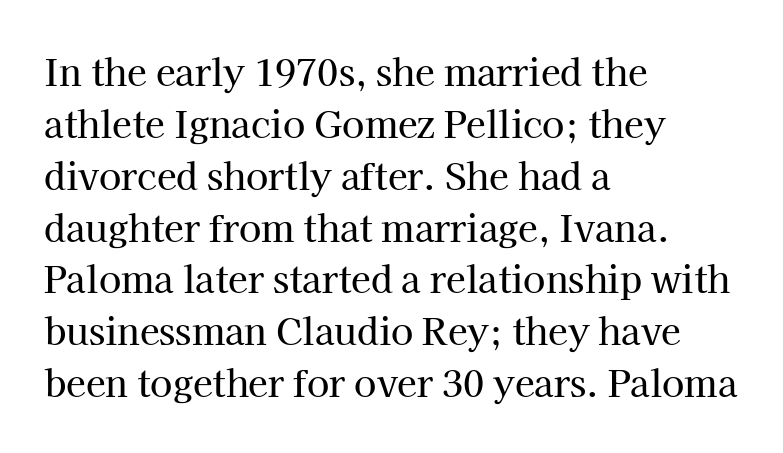
Q: Is the text italic (slanted)? A: No, it is upright.
Q: Is the typeface a serif or a sans-serif typeface? A: Serif.
Q: Is the text underlined? A: No.
Q: How is the paragraph aligned? A: Left-aligned.
Q: Is the spacing between letters normal or unusually wide? A: Normal.
Q: Is the spacing between lines tight, normal or loose? A: Normal.
Q: Width (condensed, normal, or wide)? A: Normal.
Q: Stroke contrast? A: High.
Q: x-height? A: Medium.
Q: Monospaced? A: No.
